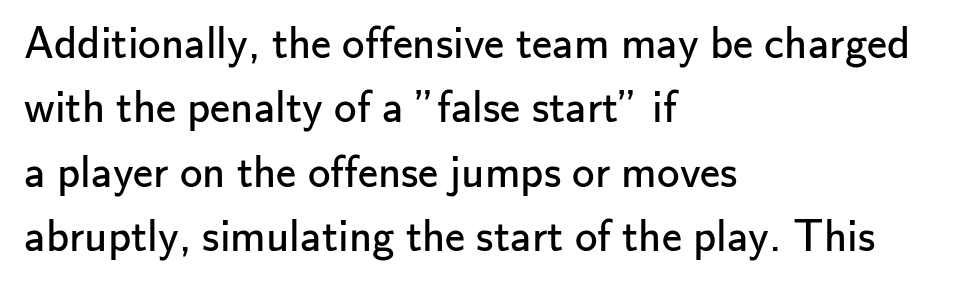
{"serif": "no", "italic": "no", "bold": "no", "weight": "regular", "width": "normal", "stroke_contrast": "low", "x_height": "small", "monospaced": "no", "underline": "no", "align": "left", "line_spacing": "normal", "line_spacing_ratio": 1.43, "letter_spacing": "normal", "letter_spacing_em": 0.0, "glyph_px": 45}
